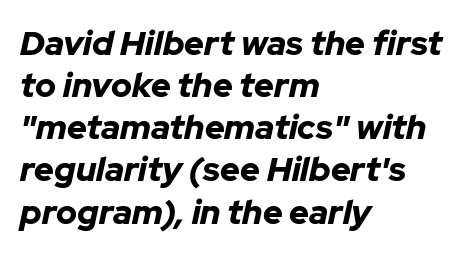
Q: Is the text bold? A: Yes.
Q: Is the text italic (slanted)? A: Yes, it leans right by about 12 degrees.
Q: Is the text underlined? A: No.
Q: How is the paragraph aligned? A: Left-aligned.
Q: Is the spacing between letters normal or unusually wide? A: Normal.
Q: Width (condensed, normal, or wide)? A: Normal.
Q: Stroke contrast? A: Low.
Q: x-height? A: Medium.
Q: Monospaced? A: No.
